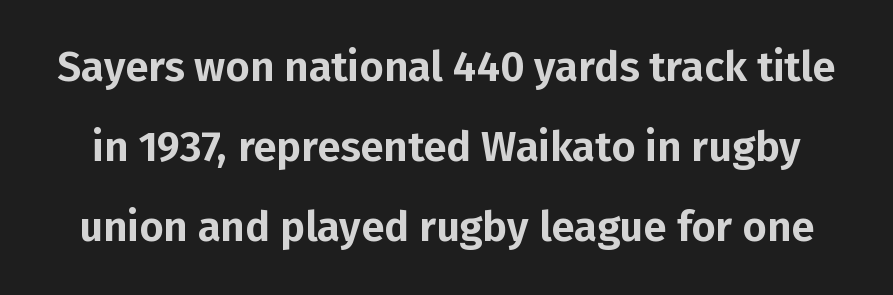
Q: Is the text italic (slanted)? A: No, it is upright.
Q: Is the typeface a serif or a sans-serif typeface? A: Sans-serif.
Q: Is the text underlined? A: No.
Q: Is the spacing between letters normal or unusually wide? A: Normal.
Q: Is the spacing between lines tight, normal or loose? A: Loose.
Q: Width (condensed, normal, or wide)? A: Normal.
Q: Stroke contrast? A: Low.
Q: x-height? A: Medium.
Q: Monospaced? A: No.
